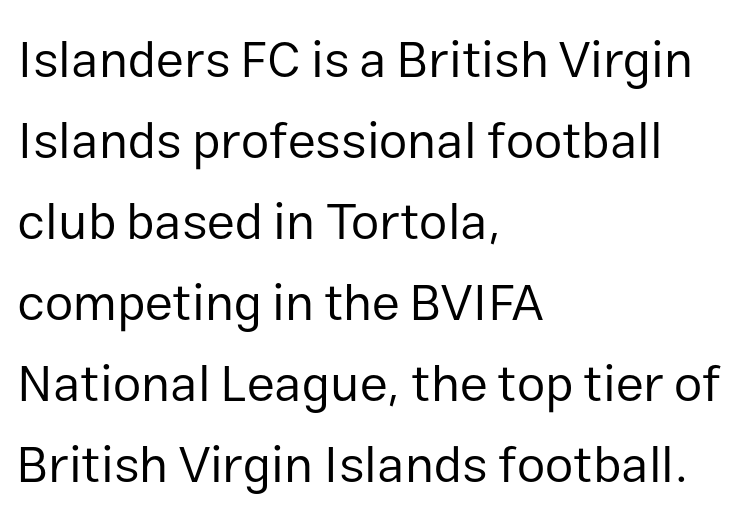
What stands out about the letter spacing? Nothing — it is the standard amount. Words float on clear page, feet unadorned. Tall strokes in this sample are plumb rather than angled. Nope, no serifs anywhere on these letters. Compared with a typical body face, this is equally light or lighter still.
